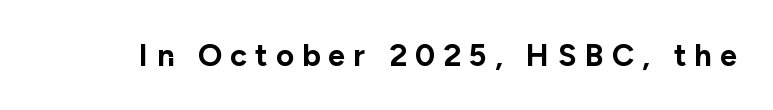
These lines carry a lot of weight — the face is fully bold. Does the type have serifs? No, each stem ends abruptly. Honestly, the letter spacing is so wide it's the main thing you notice. The zone under the glyphs is completely vacant. Do the characters align in a grid? No, the font is proportional. Unlike italic type, these characters show no tilt at all.
